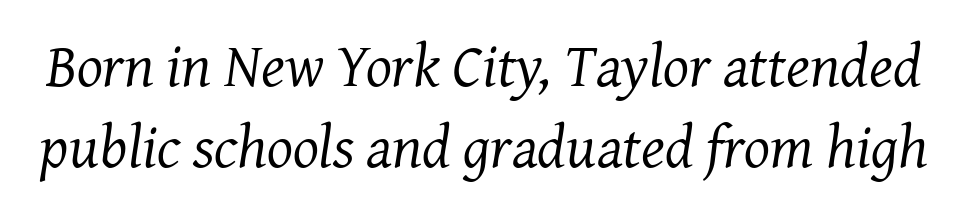
{"serif": "yes", "italic": "yes", "lean": "right", "slant_degrees": 8, "bold": "no", "weight": "regular", "width": "normal", "stroke_contrast": "medium", "x_height": "medium", "monospaced": "no", "underline": "no", "line_spacing": "normal", "line_spacing_ratio": 1.33, "letter_spacing": "normal", "letter_spacing_em": 0.0, "glyph_px": 61}
